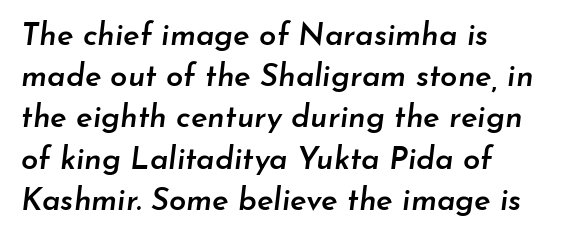
The image shows 31 px semibold type, italic (leaning right); set left-aligned, normal line spacing (1.33x), normal letter spacing, not underlined; low stroke contrast and a small x-height.
